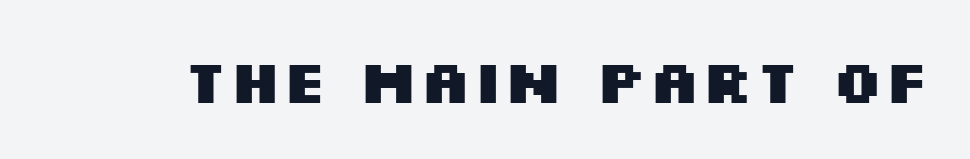
{"serif": "no", "italic": "no", "bold": "yes", "weight": "heavy", "width": "wide", "stroke_contrast": "medium", "x_height": "large", "monospaced": "no", "underline": "no", "letter_spacing": "normal", "letter_spacing_em": 0.0, "glyph_px": 61}
